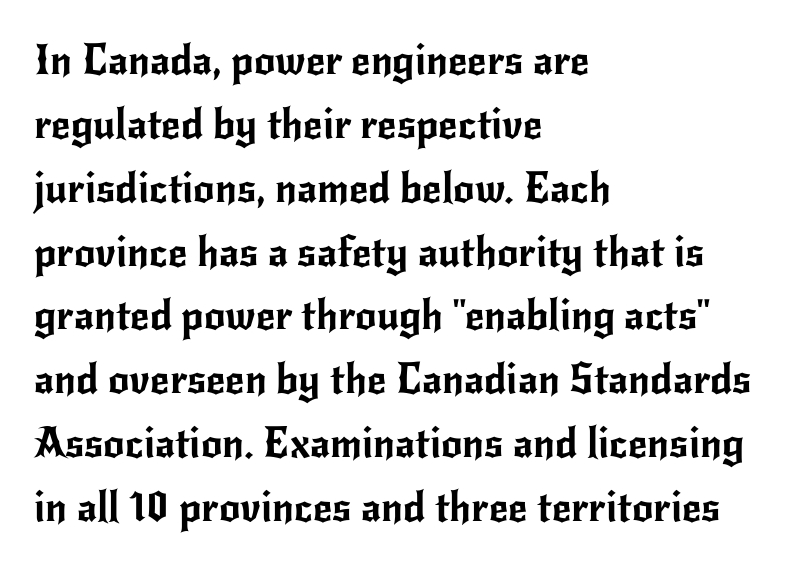
Nobody touched the tracking dial on this one. The passage shown is typeset with a sans-serif family. The string is rendered with underlining switched off. Each letter keeps its own natural width here, so spacing adapts to shape.
